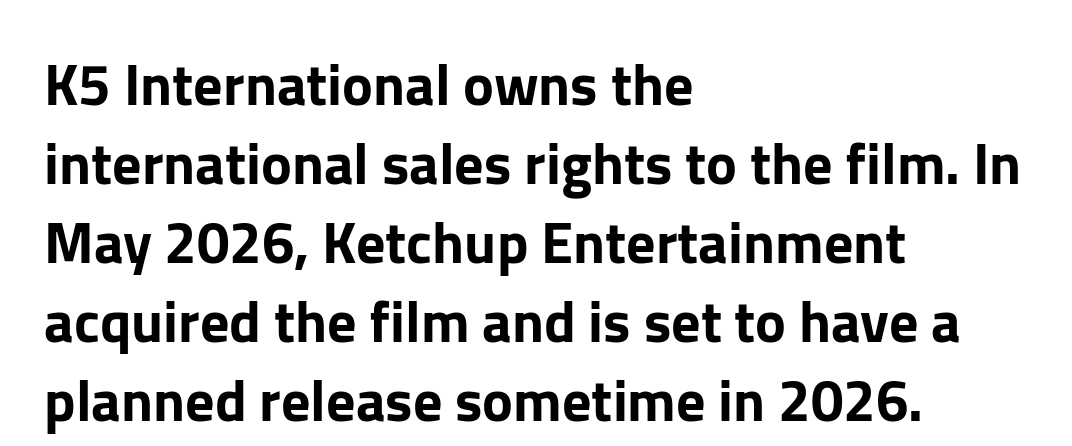
The image shows 58 px sans-serif type, upright; set left-aligned, normal line spacing (1.36x), normal letter spacing, not underlined; low stroke contrast and a medium x-height.
